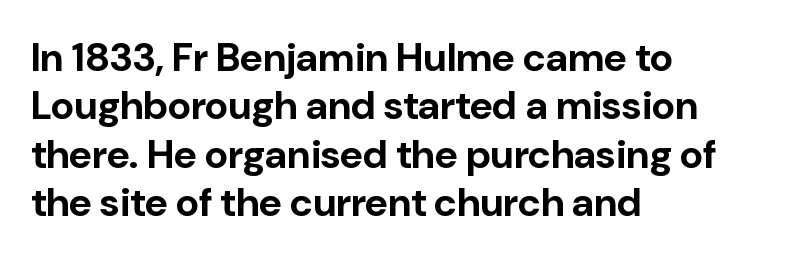
Q: Is the text bold? A: Yes.
Q: Is the text italic (slanted)? A: No, it is upright.
Q: Is the typeface a serif or a sans-serif typeface? A: Sans-serif.
Q: Is the text underlined? A: No.
Q: How is the paragraph aligned? A: Left-aligned.
Q: Is the spacing between letters normal or unusually wide? A: Normal.
Q: Width (condensed, normal, or wide)? A: Normal.
Q: Stroke contrast? A: Low.
Q: x-height? A: Medium.
Q: Monospaced? A: No.
